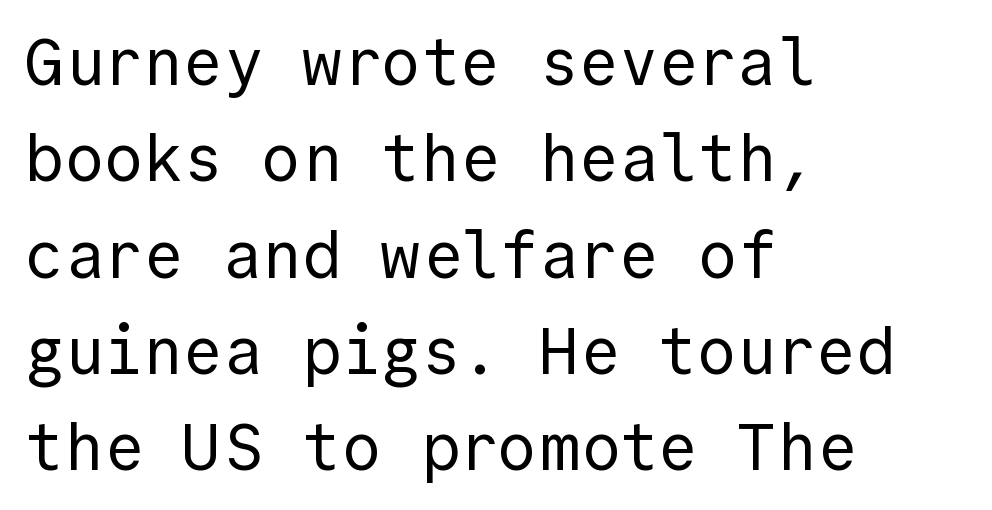
Q: Is the text bold? A: No.
Q: Is the text italic (slanted)? A: No, it is upright.
Q: Is the typeface a serif or a sans-serif typeface? A: Sans-serif.
Q: Is the text underlined? A: No.
Q: How is the paragraph aligned? A: Left-aligned.
Q: Is the spacing between letters normal or unusually wide? A: Normal.
Q: Is the spacing between lines tight, normal or loose? A: Normal.
Q: Width (condensed, normal, or wide)? A: Normal.
Q: x-height? A: Medium.
Q: Monospaced? A: Yes.
